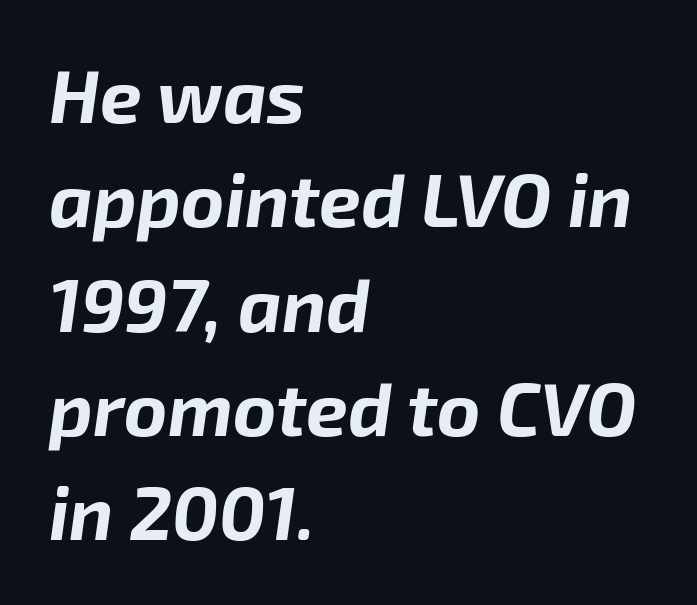
The face used here has the dense, thick strokes of a bold. Rendered with sloped, italic letterforms. Regular leading. Teacher's note: observe the even left margin — that is flush-left alignment. The tracking reads as untouched default to a designer's eye. Proportional: the letters do not fall into vertical columns.
